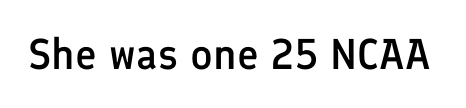
{"serif": "no", "italic": "no", "bold": "semi", "weight": "semibold", "width": "normal", "stroke_contrast": "low", "x_height": "medium", "monospaced": "no", "underline": "no", "letter_spacing": "normal", "letter_spacing_em": 0.0, "glyph_px": 43}
